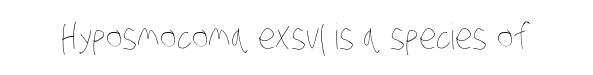
Do the characters align in a grid? No, the font is proportional. The strokes are not fattened; the text isn't bold. The gaps between neighbouring characters are ordinary and unremarkable. The glyphs are unaccompanied by any horizontal stroke below them.
